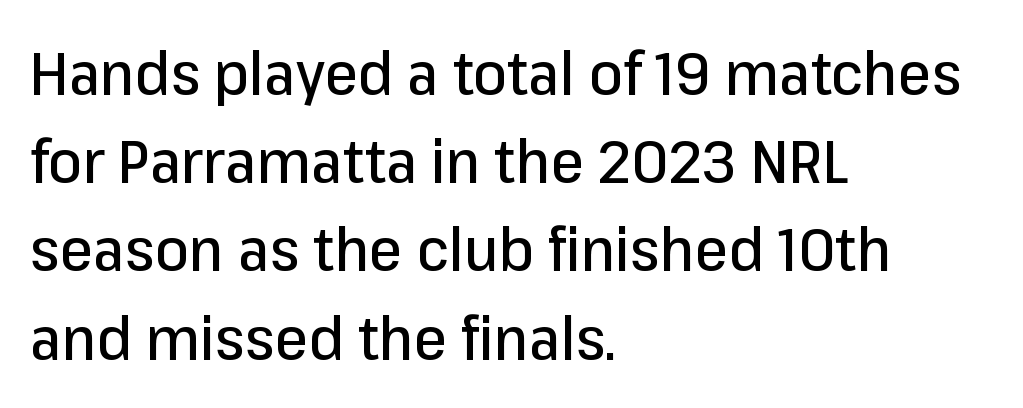
Do the characters align in a grid? No, the font is proportional. The ragged edge is on the right, which tells us the setting is flush left. The typeface chosen for these lines omits serifs. You can tell it's not italic because the verticals are truly vertical.
